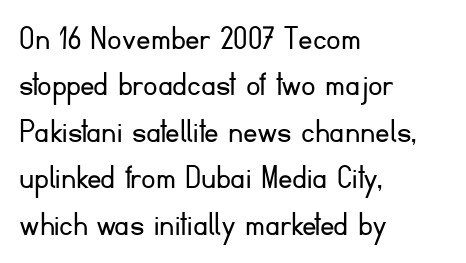
Q: Is the text bold? A: No.
Q: Is the text italic (slanted)? A: No, it is upright.
Q: Is the typeface a serif or a sans-serif typeface? A: Sans-serif.
Q: Is the text underlined? A: No.
Q: How is the paragraph aligned? A: Left-aligned.
Q: Is the spacing between letters normal or unusually wide? A: Normal.
Q: Is the spacing between lines tight, normal or loose? A: Normal.
Q: Width (condensed, normal, or wide)? A: Normal.
Q: Stroke contrast? A: Low.
Q: x-height? A: Small.
Q: Monospaced? A: No.
